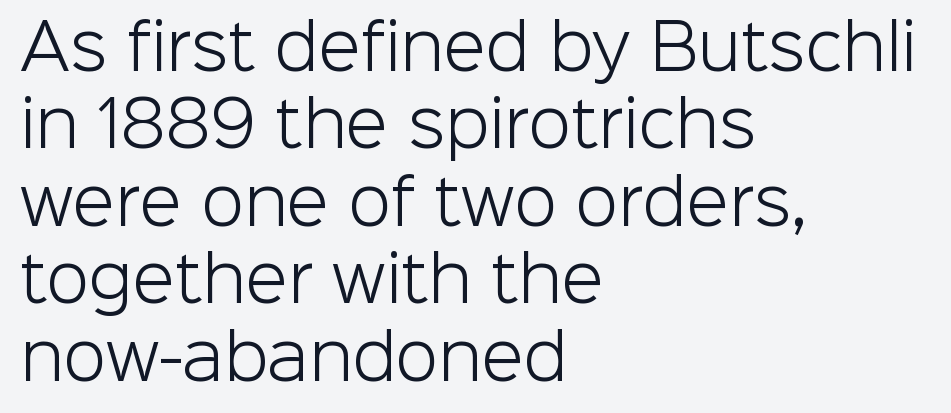
{"serif": "no", "italic": "no", "bold": "no", "weight": "light", "width": "normal", "stroke_contrast": "low", "x_height": "medium", "monospaced": "no", "underline": "no", "align": "left", "line_spacing": "normal", "line_spacing_ratio": 1.25, "letter_spacing": "normal", "letter_spacing_em": 0.0, "glyph_px": 62}
